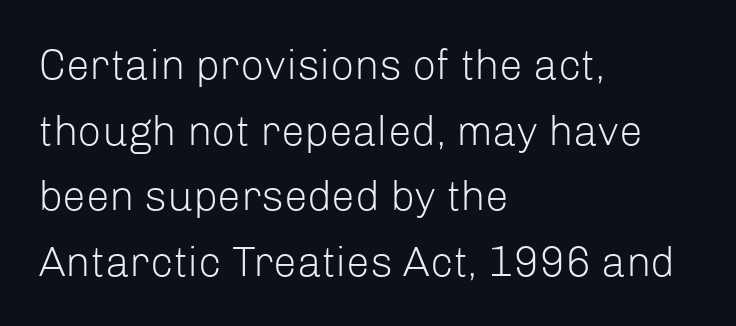
The image shows 42 px light sans-serif type, upright; set left-aligned, normal line spacing (1.56x), normal letter spacing, not underlined; low stroke contrast and a medium x-height.
